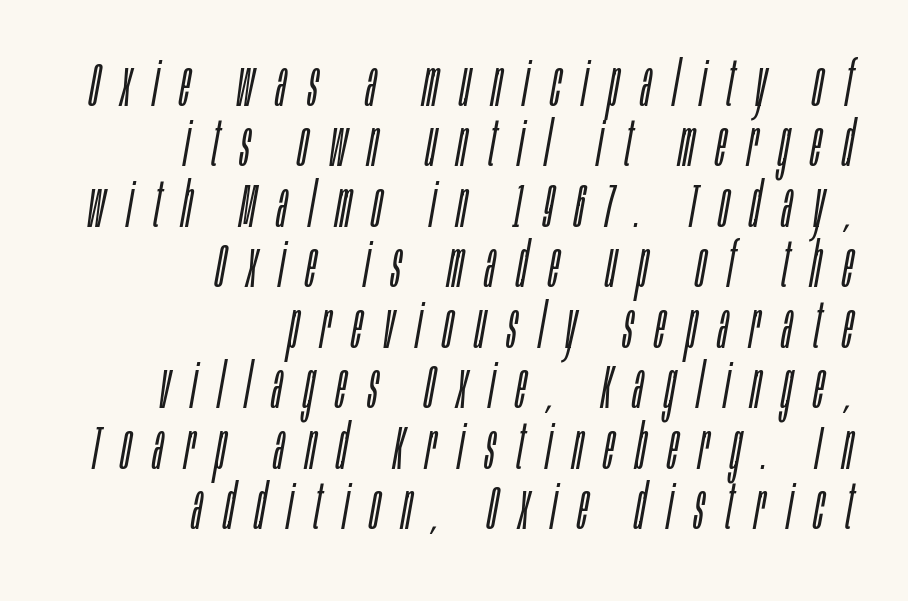
An italicized treatment has been applied to the whole sample. The font is comparable to plain body text, perhaps lighter. The rendering inserts visible extra space after every character. Underline: absent. Is the block centered? No — it sits flush against the right margin. The rendering uses a small line-height, squeezing the rows.
